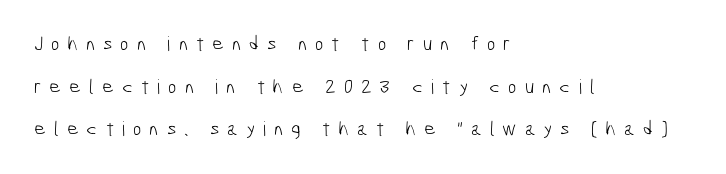
The image shows 20 px text type; set left-aligned, loose line spacing (2.13x), unusually wide letter spacing (+0.4 em), not underlined.
